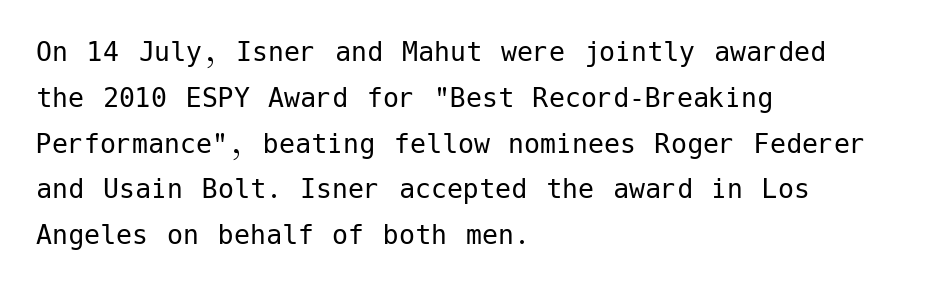
Q: Is the text bold? A: No.
Q: Is the text italic (slanted)? A: No, it is upright.
Q: Is the typeface a serif or a sans-serif typeface? A: Sans-serif.
Q: Is the text underlined? A: No.
Q: How is the paragraph aligned? A: Left-aligned.
Q: Is the spacing between letters normal or unusually wide? A: Normal.
Q: Is the spacing between lines tight, normal or loose? A: Normal.
Q: Width (condensed, normal, or wide)? A: Normal.
Q: Stroke contrast? A: Low.
Q: x-height? A: Medium.
